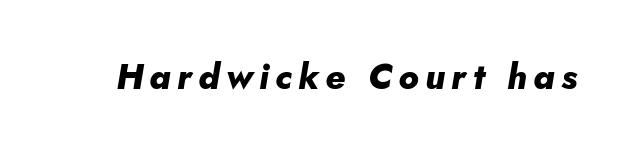
Has an underline been added? It has not. Spacing verdict: proportional, widths tailored to each character. If you drew a line through each stem, it would be angled. You'd pick this weight for a headline — it's a proper bold.
